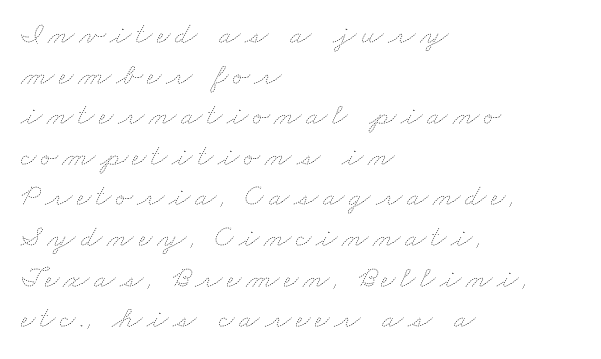
The words here are not underlined. Compared with a centered layout, this one pins lines to the left instead. Varying glyph widths throughout — classic text-font behaviour. Stroke thickness stays within the range of a standard reading face or lighter. The rows are spaced the way most documents space them.
